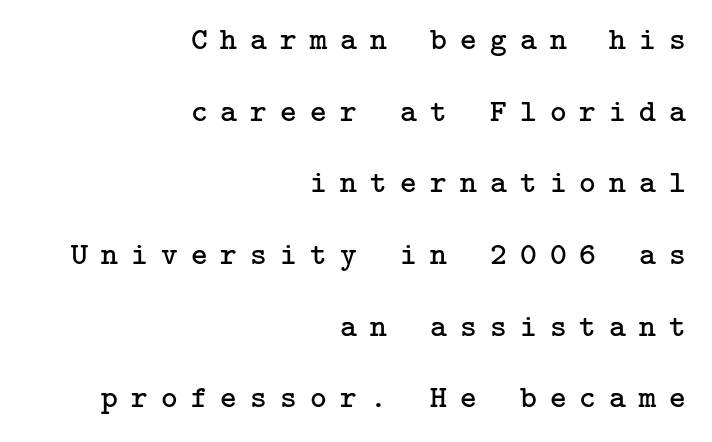
The ragged edge is on the left, which tells us the setting is flush right. The foot of each line stays bare and open. These lines have a slow, spaced-out rhythm from letter to letter. No heavy texture on the line: the type isn't bold.
